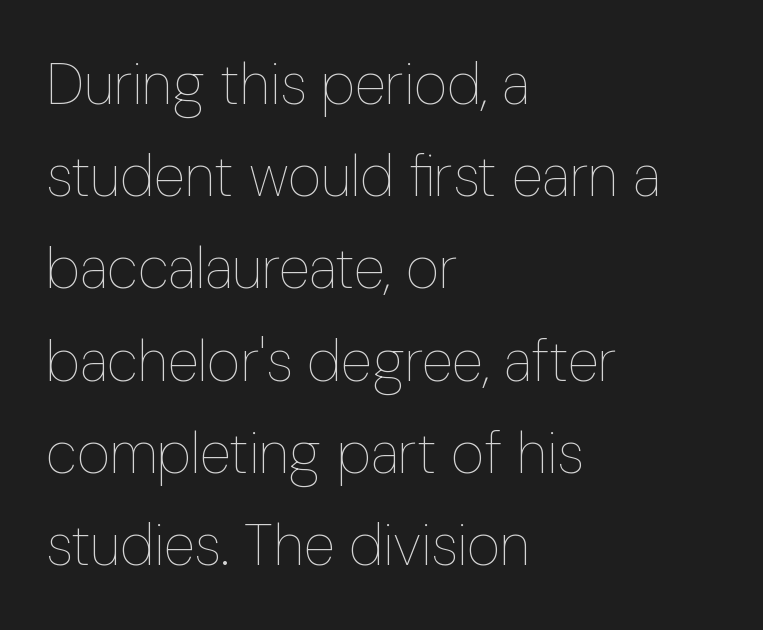
Q: Is the text bold? A: No.
Q: Is the text italic (slanted)? A: No, it is upright.
Q: Is the text underlined? A: No.
Q: How is the paragraph aligned? A: Left-aligned.
Q: Is the spacing between letters normal or unusually wide? A: Normal.
Q: Is the spacing between lines tight, normal or loose? A: Normal.
Q: Width (condensed, normal, or wide)? A: Condensed.
Q: Stroke contrast? A: Low.
Q: x-height? A: Medium.
Q: Monospaced? A: No.
